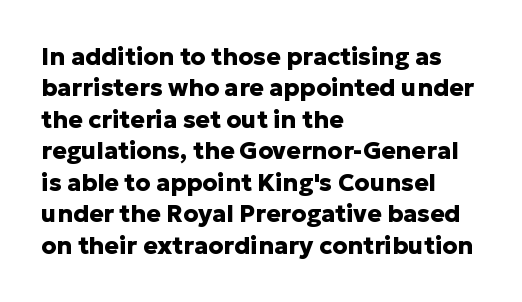
{"italic": "no", "bold": "yes", "underline": "no", "align": "left", "line_spacing": "normal", "line_spacing_ratio": 1.31, "letter_spacing": "normal", "letter_spacing_em": 0.0, "glyph_px": 24}
